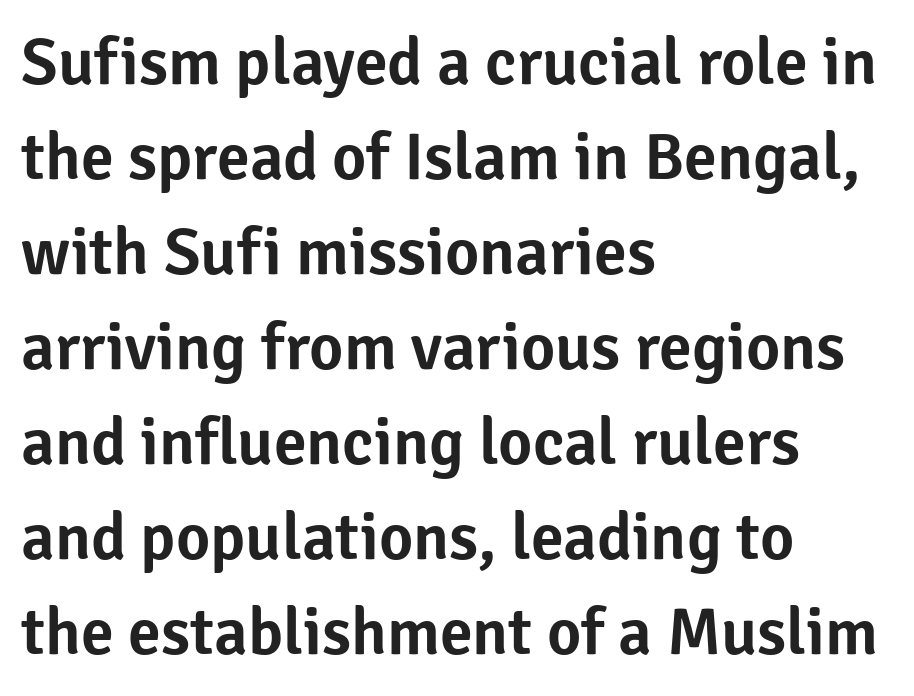
Q: Is the text italic (slanted)? A: No, it is upright.
Q: Is the typeface a serif or a sans-serif typeface? A: Sans-serif.
Q: Is the text underlined? A: No.
Q: How is the paragraph aligned? A: Left-aligned.
Q: Is the spacing between letters normal or unusually wide? A: Normal.
Q: Is the spacing between lines tight, normal or loose? A: Normal.
Q: Width (condensed, normal, or wide)? A: Normal.
Q: Stroke contrast? A: Low.
Q: x-height? A: Medium.
Q: Monospaced? A: No.
